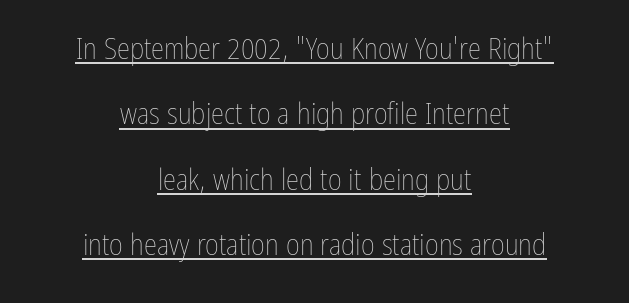
{"italic": "no", "bold": "no", "weight": "thin", "width": "condensed", "stroke_contrast": "low", "x_height": "medium", "monospaced": "no", "underline": "yes", "align": "center", "line_spacing": "loose", "line_spacing_ratio": 2.18, "letter_spacing": "normal", "letter_spacing_em": 0.0, "glyph_px": 30}
